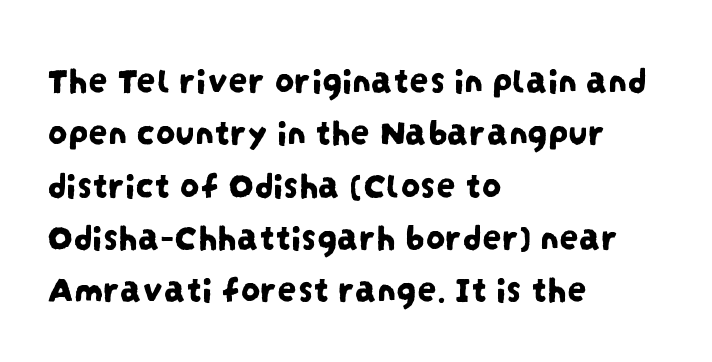
{"serif": "no", "width": "condensed", "stroke_contrast": "low", "x_height": "large", "monospaced": "no", "underline": "no", "align": "left", "line_spacing": "normal", "line_spacing_ratio": 1.34, "letter_spacing": "normal", "letter_spacing_em": 0.0, "glyph_px": 39}
